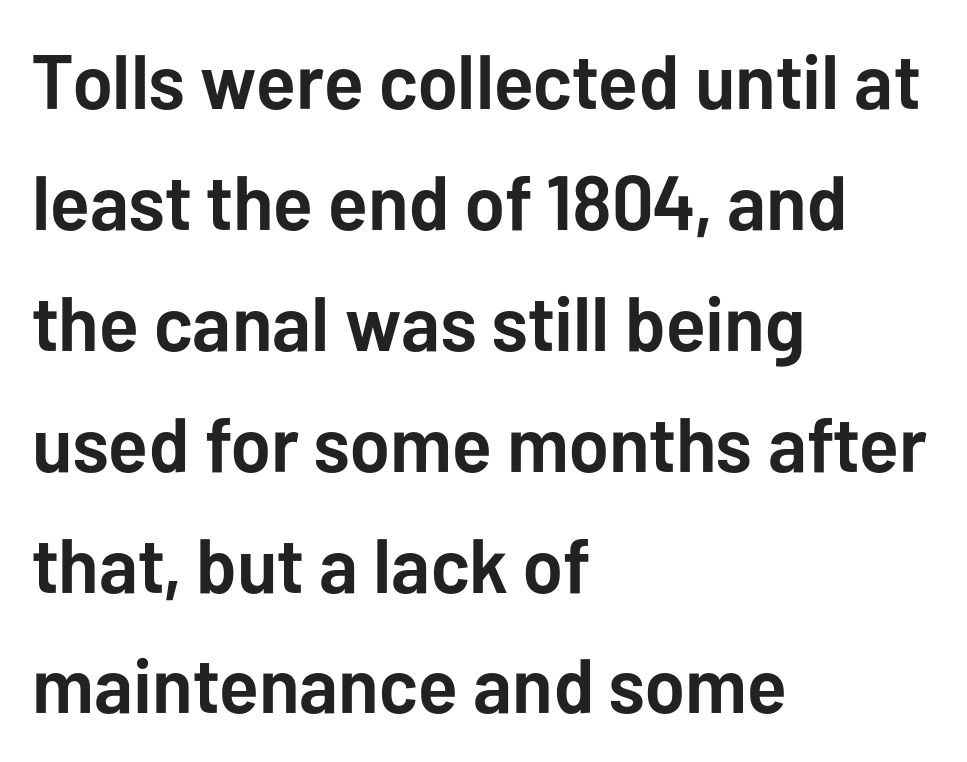
Plain, unruled lines of type. The typesetting leans heavy: a genuine bold. Is the letter spacing exaggerated? No — it looks like the ordinary default. Alignment: flush left.
